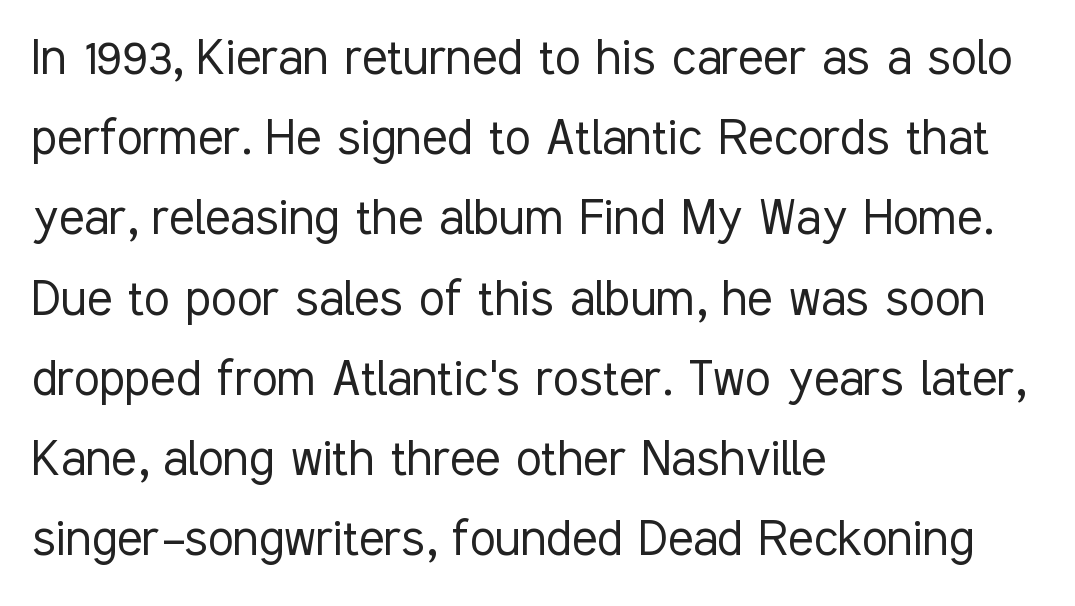
{"serif": "no", "italic": "no", "bold": "no", "weight": "light", "width": "condensed", "stroke_contrast": "low", "x_height": "medium", "monospaced": "no", "underline": "no", "align": "left", "line_spacing": "normal", "line_spacing_ratio": 1.36, "letter_spacing": "normal", "letter_spacing_em": 0.0, "glyph_px": 59}
